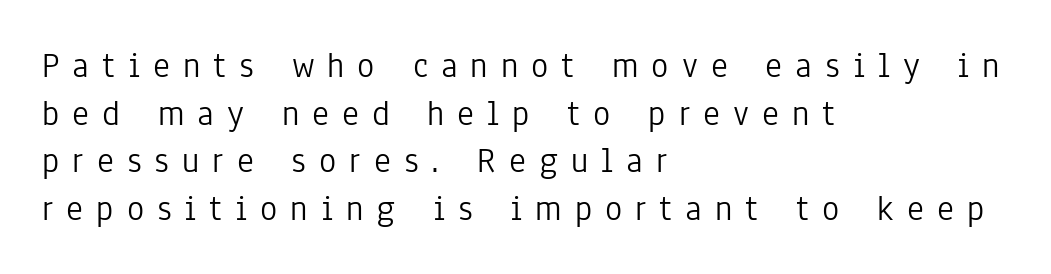
Q: Is the text bold? A: No.
Q: Is the text italic (slanted)? A: No, it is upright.
Q: Is the typeface a serif or a sans-serif typeface? A: Sans-serif.
Q: Is the text underlined? A: No.
Q: How is the paragraph aligned? A: Left-aligned.
Q: Is the spacing between letters normal or unusually wide? A: Unusually wide.
Q: Is the spacing between lines tight, normal or loose? A: Normal.
Q: Width (condensed, normal, or wide)? A: Condensed.
Q: Stroke contrast? A: Low.
Q: x-height? A: Medium.
Q: Monospaced? A: No.
